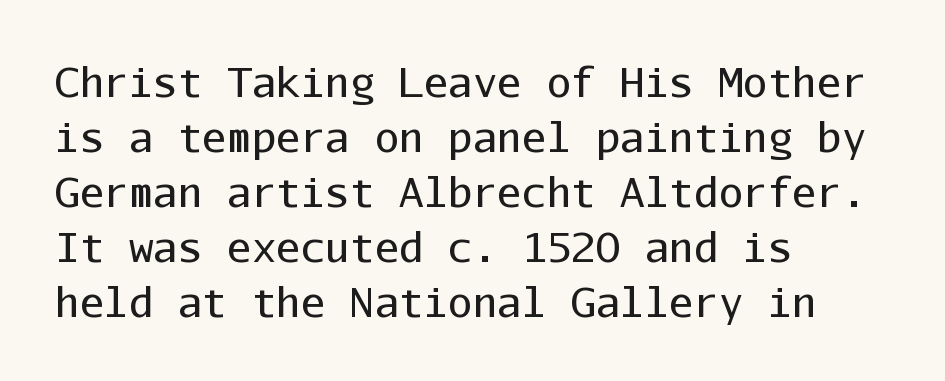
The image shows 41 px regular-weight sans-serif type, upright, monospaced; set left-aligned, normal line spacing (1.34x), normal letter spacing, not underlined; low stroke contrast and a medium x-height.
